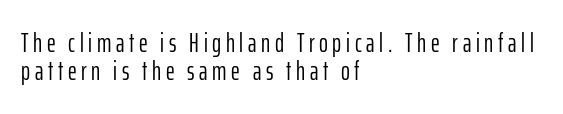
Q: Is the text bold? A: No.
Q: Is the text italic (slanted)? A: No, it is upright.
Q: Is the text underlined? A: No.
Q: How is the paragraph aligned? A: Left-aligned.
Q: Is the spacing between lines tight, normal or loose? A: Tight.
